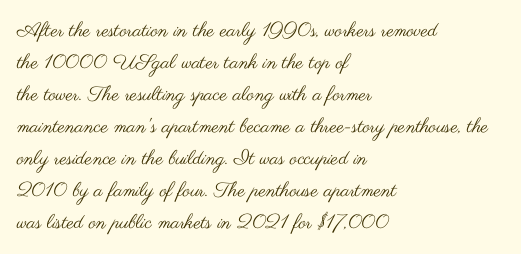
Q: Is the text bold? A: No.
Q: Is the text italic (slanted)? A: Yes.
Q: Is the text underlined? A: No.
Q: How is the paragraph aligned? A: Left-aligned.
Q: Is the spacing between letters normal or unusually wide? A: Normal.
Q: Is the spacing between lines tight, normal or loose? A: Normal.
